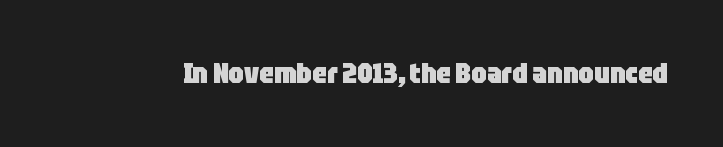
Clear beneath every line of the passage. Proportional: the letters do not fall into vertical columns. Tracking here is standard; glyphs follow each other at the usual distance. In terms of weight, the rendering is a true, heavy bold.
